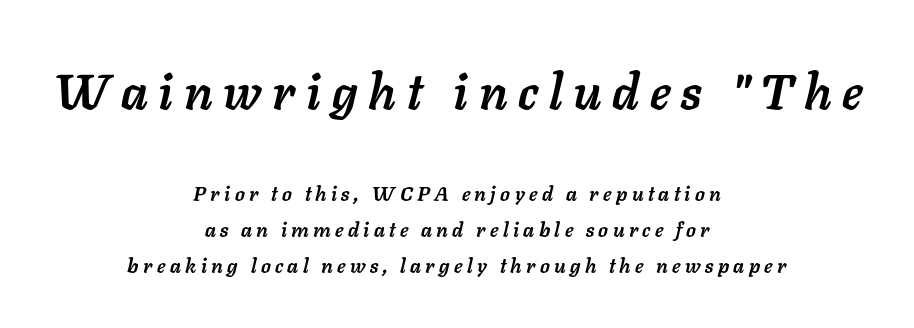
The image shows 49 px semibold type, italic (leaning right); set centered, line spacing 1.8x, unusually wide letter spacing (+0.22 em), not underlined; the first (top) block is 2.45x larger; low stroke contrast and a medium x-height.
